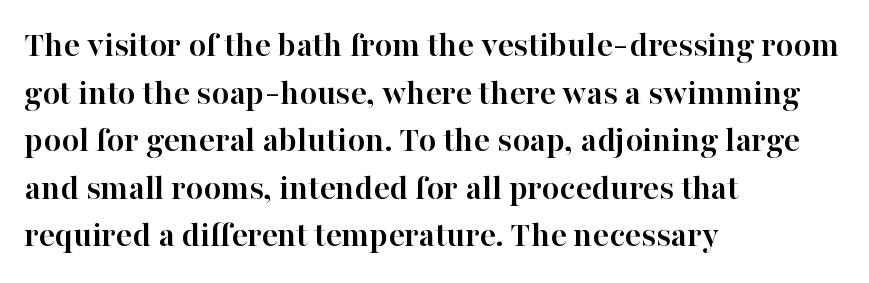
The image shows 36 px semibold serif type, upright; set left-aligned, normal line spacing (1.32x), normal letter spacing, not underlined; high stroke contrast and a medium x-height.
